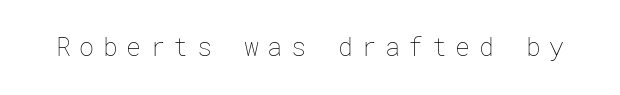
This rendering features lettering with no underline. This reads as an unemphasized weight, regular at the heaviest. Display-style spreading of the glyphs; the letterfit is very open. This is roman type, the default non-slanted kind.
